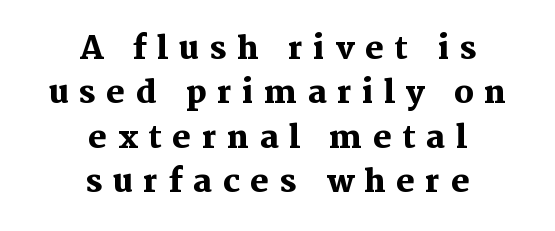
{"serif": "yes", "italic": "no", "bold": "yes", "weight": "heavy", "width": "normal", "stroke_contrast": "medium", "x_height": "medium", "monospaced": "no", "underline": "no", "align": "center", "line_spacing": "normal", "line_spacing_ratio": 1.43, "letter_spacing": "wide", "letter_spacing_em": 0.34, "glyph_px": 31}
